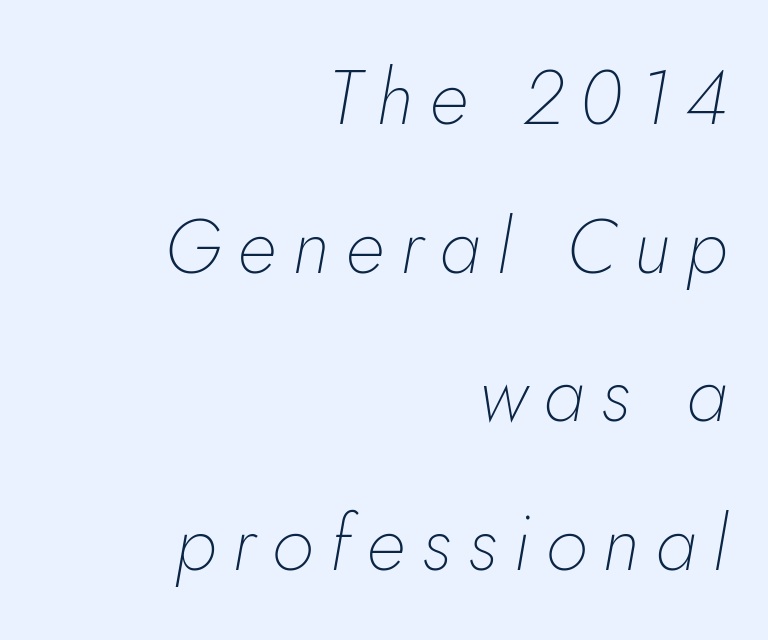
Q: Is the text bold? A: No.
Q: Is the text italic (slanted)? A: Yes, it leans right by about 5 degrees.
Q: Is the text underlined? A: No.
Q: How is the paragraph aligned? A: Right-aligned.
Q: Is the spacing between letters normal or unusually wide? A: Unusually wide.
Q: Is the spacing between lines tight, normal or loose? A: Loose.
Q: Width (condensed, normal, or wide)? A: Normal.
Q: Stroke contrast? A: Low.
Q: x-height? A: Small.
Q: Monospaced? A: No.
